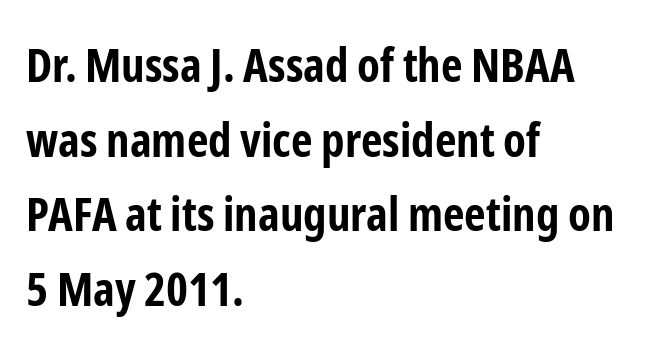
Q: Is the text bold? A: Yes.
Q: Is the text italic (slanted)? A: No, it is upright.
Q: Is the typeface a serif or a sans-serif typeface? A: Sans-serif.
Q: Is the text underlined? A: No.
Q: How is the paragraph aligned? A: Left-aligned.
Q: Is the spacing between letters normal or unusually wide? A: Normal.
Q: Is the spacing between lines tight, normal or loose? A: Normal.
Q: Width (condensed, normal, or wide)? A: Condensed.
Q: Stroke contrast? A: Low.
Q: x-height? A: Medium.
Q: Monospaced? A: No.
